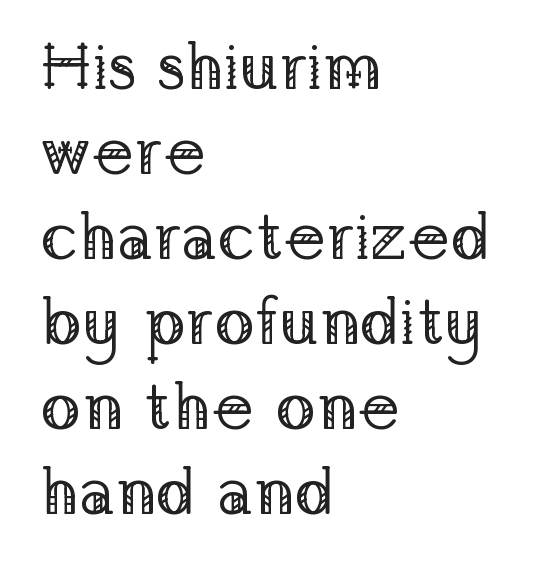
Q: Is the text bold? A: No.
Q: Is the text italic (slanted)? A: No, it is upright.
Q: Is the typeface a serif or a sans-serif typeface? A: Serif.
Q: Is the text underlined? A: No.
Q: How is the paragraph aligned? A: Left-aligned.
Q: Is the spacing between letters normal or unusually wide? A: Normal.
Q: Is the spacing between lines tight, normal or loose? A: Normal.
Q: Width (condensed, normal, or wide)? A: Normal.
Q: Stroke contrast? A: Low.
Q: x-height? A: Medium.
Q: Monospaced? A: No.
